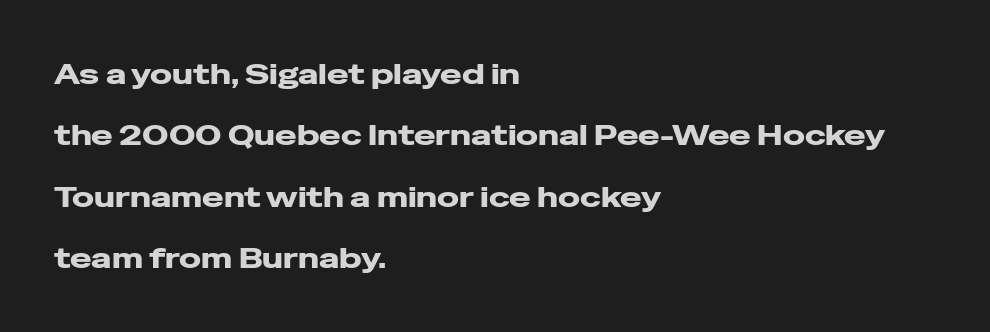
The image shows 29 px wide sans-serif type, upright; set left-aligned, loose line spacing (2.12x), normal letter spacing, not underlined; low stroke contrast and a medium x-height.
